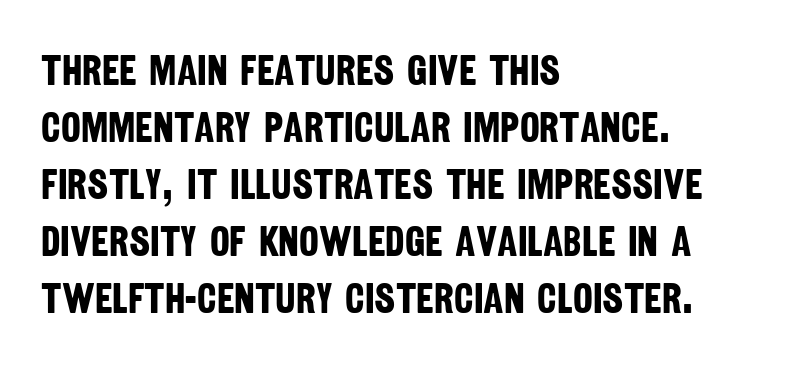
The passage shown is typed in a proportional face where columns would drift. Heft: maximum for text — a bold. Default kerning and tracking; the words read as compact shapes. What kind of face is this? One without serifs — a sans. The space directly below the letters is spotless.
